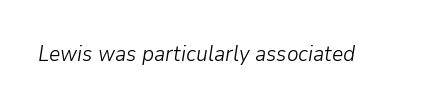
Q: Is the text bold? A: No.
Q: Is the text italic (slanted)? A: Yes, it leans right by about 9 degrees.
Q: Is the text underlined? A: No.
Q: Is the spacing between letters normal or unusually wide? A: Normal.
